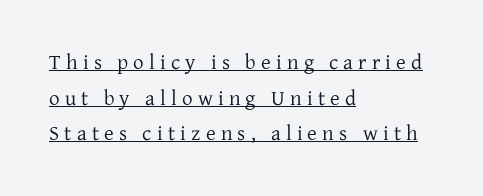
The image shows 21 px text type, upright; set left-aligned, normal line spacing (1.7x), unusually wide letter spacing (+0.25 em), underlined.
